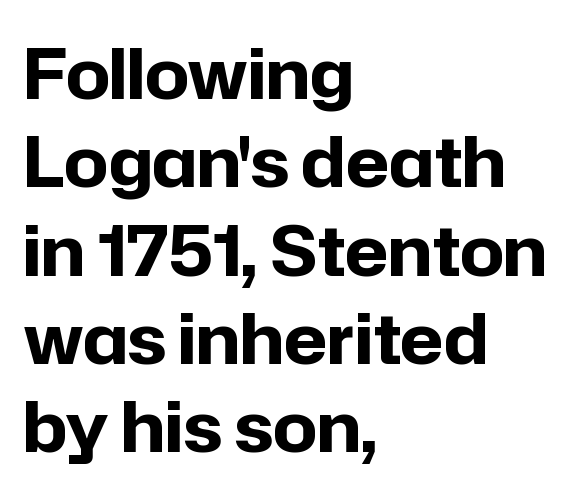
{"serif": "no", "italic": "no", "bold": "yes", "weight": "bold", "width": "normal", "stroke_contrast": "low", "x_height": "medium", "monospaced": "no", "underline": "no", "align": "left", "line_spacing": "normal", "line_spacing_ratio": 1.28, "letter_spacing": "normal", "letter_spacing_em": 0.0, "glyph_px": 69}
